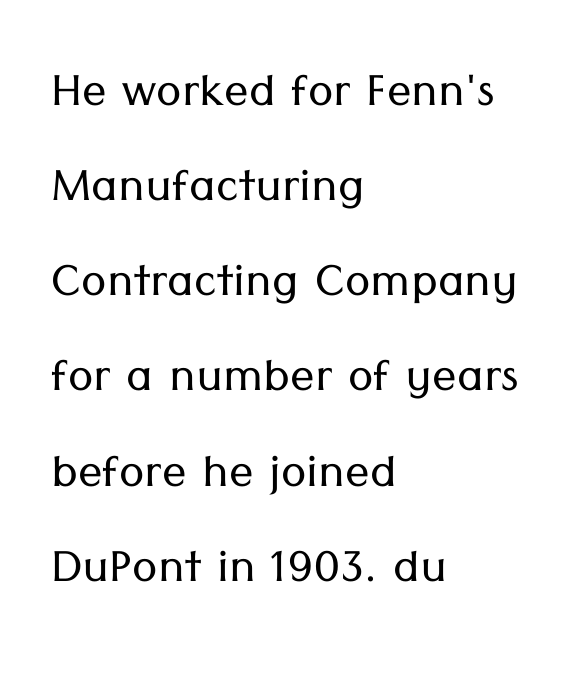
Observe the absence of serifs on each vertical stroke in this sample. A typesetter would call this leading conventional body-copy spacing. Each letter keeps its own natural width here, so spacing adapts to shape. The area under the type is left untouched. Posture: vertical. This rendering uses left alignment, leaving the right contour irregular.
